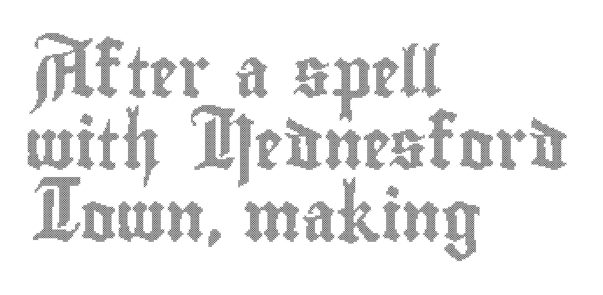
{"italic": "no", "width": "condensed", "x_height": "small", "monospaced": "no", "underline": "no", "align": "left", "line_spacing": "normal", "line_spacing_ratio": 1.47, "letter_spacing": "normal", "letter_spacing_em": 0.0, "glyph_px": 49}
